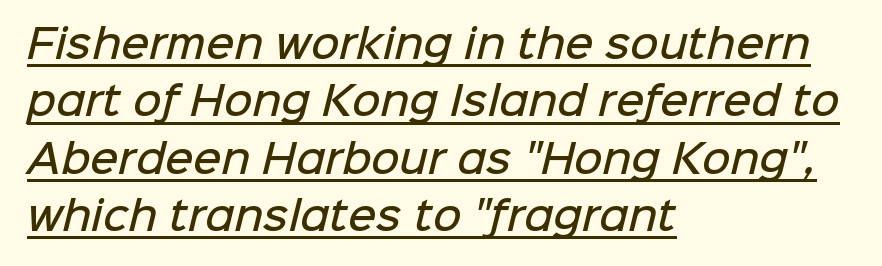
Do the characters align in a grid? No, the font is proportional. The tracking reads as untouched default to a designer's eye. The letters are semibold — heavier than regular but short of a full bold. The leading is moderate, giving the passage an even texture. Every row of glyphs begins at an identical x-position on the left. What decoration does the sample have? An underline.
